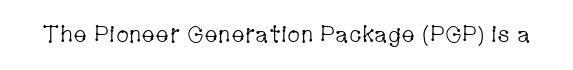
The type is set solid horizontally, with unmodified tracking. Words float on clear page, feet unadorned. A quiet, ordinary-to-light weight characterises the typeface. The type sits square on the baseline with zero lean.
